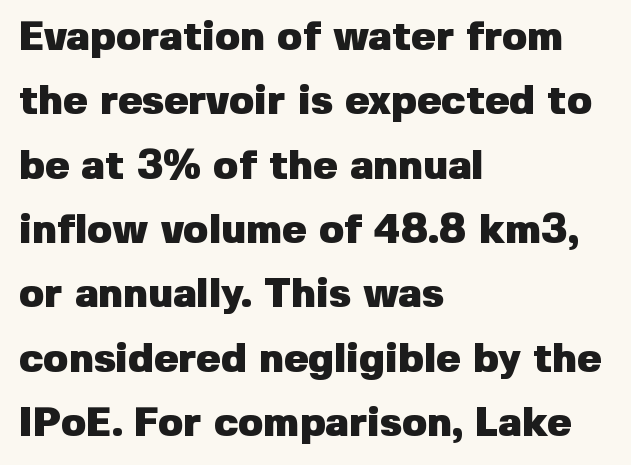
Reading down the column, the eye jumps a familiar distance to each next line. I'd call this a sans setting — the letters go barefoot. Varying glyph widths throughout — classic text-font behaviour. Look at the tracking — it's just the regular setting, nothing added. The font is running at its bold setting.
